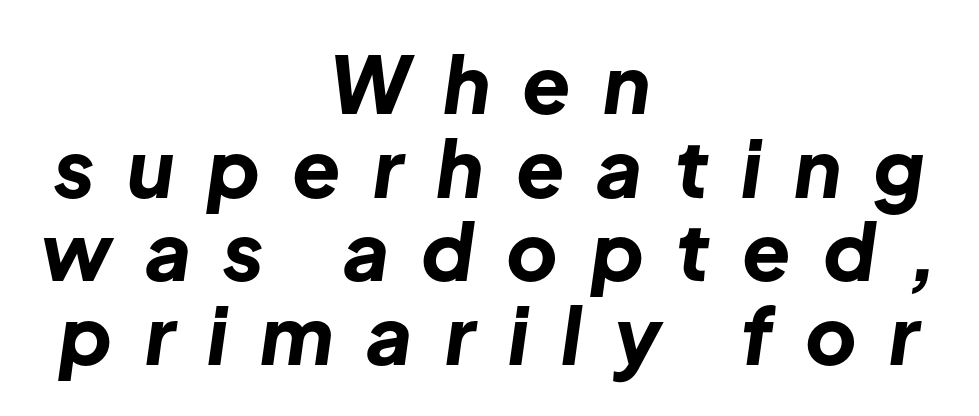
Q: Is the text bold? A: Yes.
Q: Is the text italic (slanted)? A: Yes, it leans right by about 8 degrees.
Q: Is the text underlined? A: No.
Q: How is the paragraph aligned? A: Centered.
Q: Is the spacing between letters normal or unusually wide? A: Unusually wide.
Q: Is the spacing between lines tight, normal or loose? A: Tight.
Q: Width (condensed, normal, or wide)? A: Normal.
Q: Stroke contrast? A: Low.
Q: x-height? A: Medium.
Q: Monospaced? A: No.
